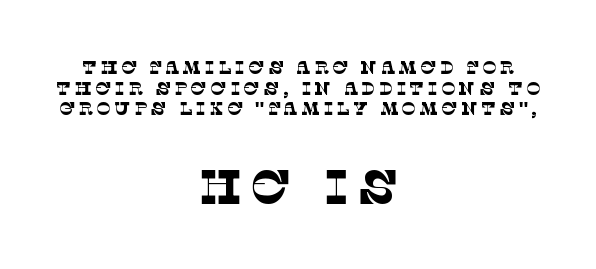
Vertical spacing — tight. The strip under each line holds only bare page. Stroke terminals: seriffed. Character widths vary here, with narrow letters taking less room than wide ones.
